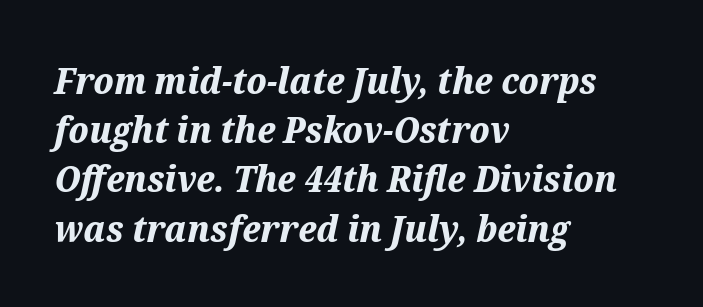
The image shows 37 px bold type, italic (leaning right); set left-aligned, normal line spacing (1.33x), normal letter spacing, not underlined; medium stroke contrast and a medium x-height.
